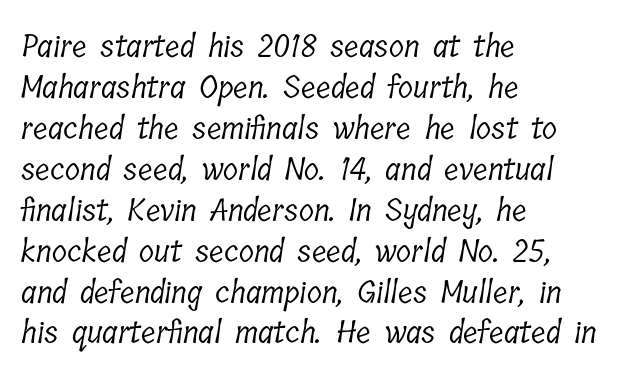
Q: Is the text bold? A: No.
Q: Is the typeface a serif or a sans-serif typeface? A: Serif.
Q: Is the text underlined? A: No.
Q: How is the paragraph aligned? A: Left-aligned.
Q: Is the spacing between letters normal or unusually wide? A: Normal.
Q: Is the spacing between lines tight, normal or loose? A: Normal.
Q: Width (condensed, normal, or wide)? A: Condensed.
Q: Stroke contrast? A: Low.
Q: x-height? A: Medium.
Q: Monospaced? A: No.
